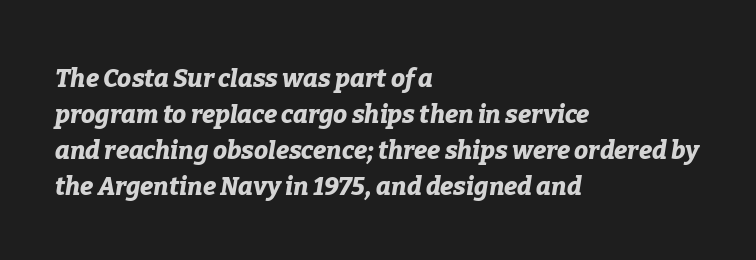
{"italic": "yes", "lean": "right", "slant_degrees": 9, "bold": "yes", "underline": "no", "align": "left", "line_spacing": "normal", "line_spacing_ratio": 1.44, "letter_spacing": "normal", "letter_spacing_em": 0.0, "glyph_px": 25}
